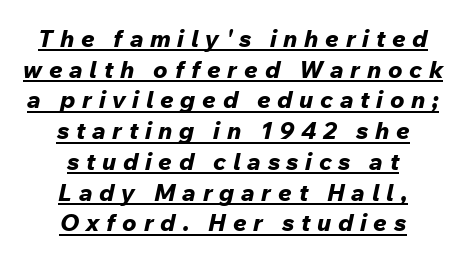
{"italic": "yes", "lean": "right", "slant_degrees": 12, "bold": "yes", "underline": "yes", "align": "center", "line_spacing": "normal", "line_spacing_ratio": 1.28, "letter_spacing": "wide", "letter_spacing_em": 0.28, "glyph_px": 24}
